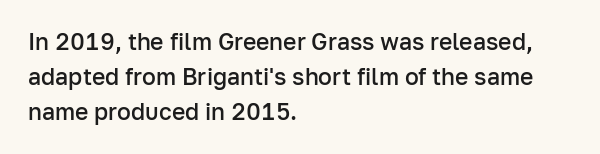
Teacher's note: observe the even left margin — that is flush-left alignment. The letters stand upright; this is a roman face. The string is rendered with underlining switched off. A somewhat darkened texture: the type is semibold rather than bold.
